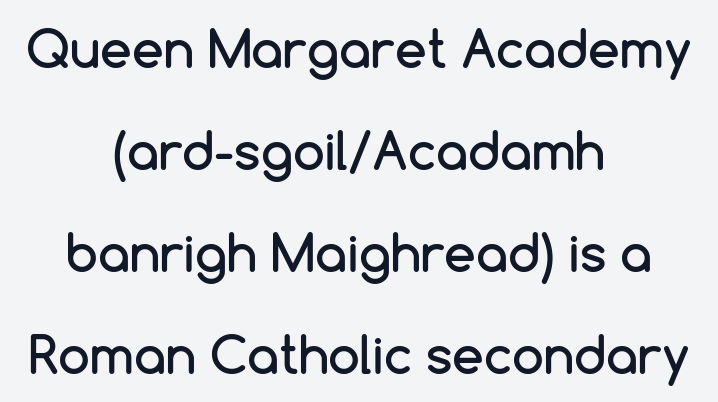
Q: Is the text italic (slanted)? A: No, it is upright.
Q: Is the typeface a serif or a sans-serif typeface? A: Sans-serif.
Q: Is the text underlined? A: No.
Q: How is the paragraph aligned? A: Centered.
Q: Is the spacing between letters normal or unusually wide? A: Normal.
Q: Is the spacing between lines tight, normal or loose? A: Loose.
Q: Width (condensed, normal, or wide)? A: Normal.
Q: Stroke contrast? A: Low.
Q: x-height? A: Medium.
Q: Monospaced? A: No.
